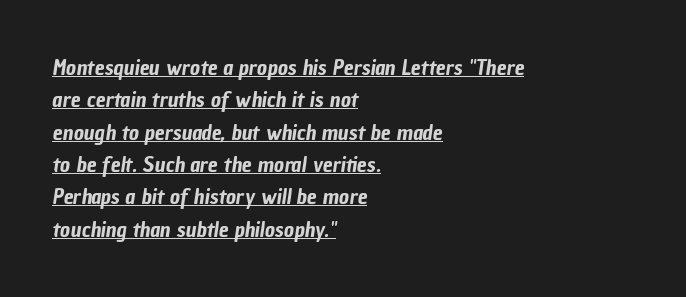
{"underline": "yes", "align": "left", "line_spacing": "normal", "line_spacing_ratio": 1.47, "letter_spacing": "normal", "letter_spacing_em": 0.0, "glyph_px": 22}
